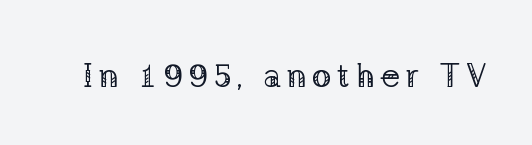
The image shows 33 px regular-weight serif type, upright; set not underlined; low stroke contrast and a medium x-height.
